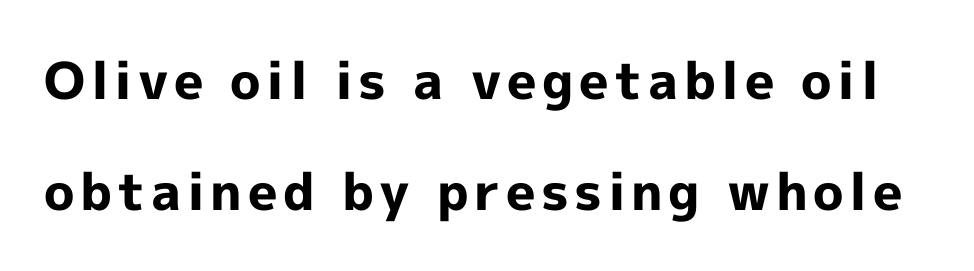
The image shows 51 px bold sans-serif type, upright; set loose line spacing (2.17x), not underlined; a medium x-height.
